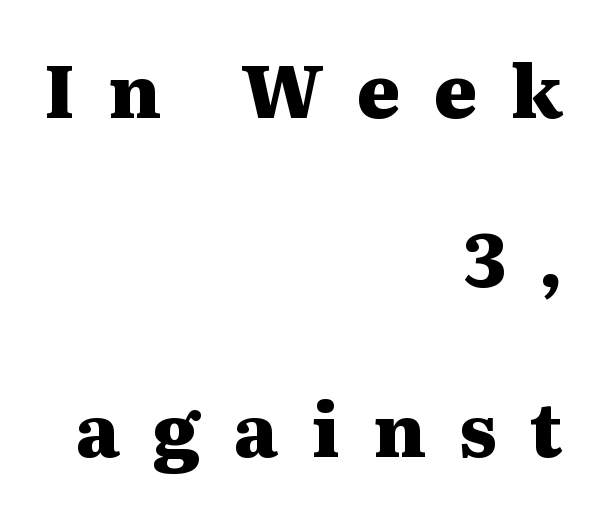
Q: Is the text bold? A: Yes.
Q: Is the text italic (slanted)? A: No, it is upright.
Q: Is the typeface a serif or a sans-serif typeface? A: Serif.
Q: Is the text underlined? A: No.
Q: How is the paragraph aligned? A: Right-aligned.
Q: Is the spacing between letters normal or unusually wide? A: Unusually wide.
Q: Is the spacing between lines tight, normal or loose? A: Loose.
Q: Width (condensed, normal, or wide)? A: Wide.
Q: Stroke contrast? A: Medium.
Q: x-height? A: Medium.
Q: Monospaced? A: No.
